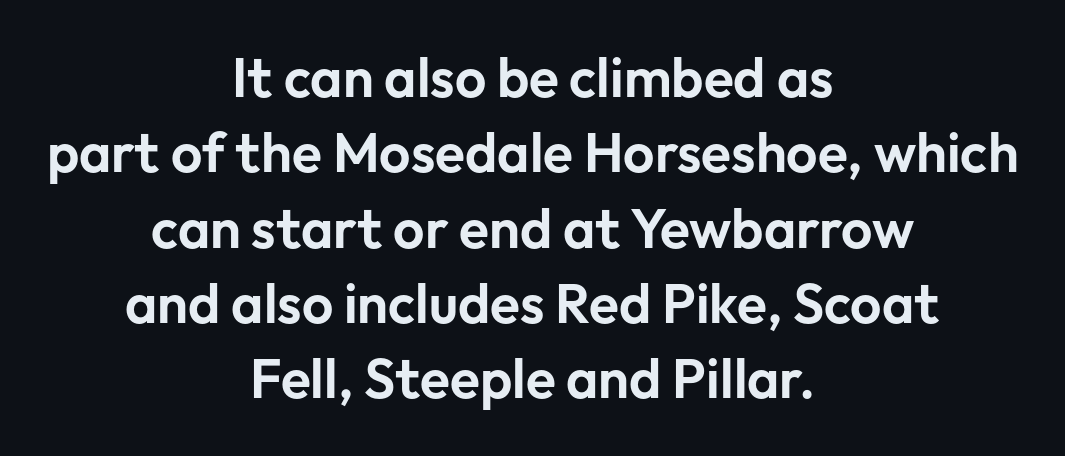
{"serif": "no", "italic": "no", "width": "normal", "stroke_contrast": "low", "x_height": "medium", "monospaced": "no", "underline": "no", "align": "center", "line_spacing": "normal", "line_spacing_ratio": 1.37, "letter_spacing": "normal", "letter_spacing_em": 0.0, "glyph_px": 55}
